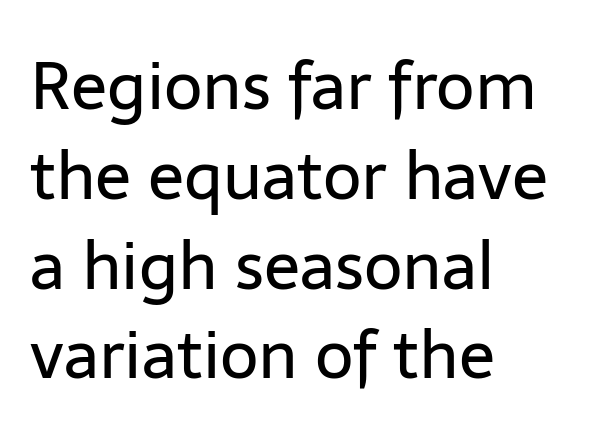
Q: Is the text bold? A: No.
Q: Is the text italic (slanted)? A: No, it is upright.
Q: Is the typeface a serif or a sans-serif typeface? A: Sans-serif.
Q: Is the text underlined? A: No.
Q: How is the paragraph aligned? A: Left-aligned.
Q: Is the spacing between letters normal or unusually wide? A: Normal.
Q: Is the spacing between lines tight, normal or loose? A: Normal.
Q: Width (condensed, normal, or wide)? A: Normal.
Q: Stroke contrast? A: Low.
Q: x-height? A: Medium.
Q: Monospaced? A: No.
